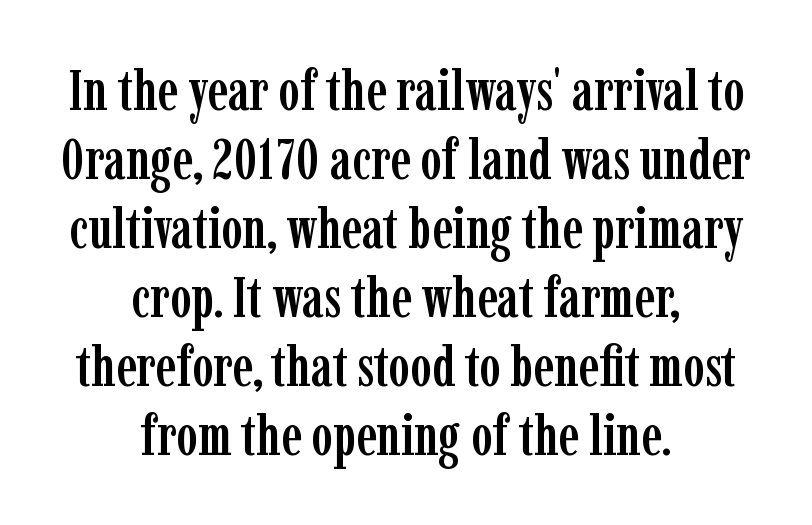
Quick note: underline off. Where is the straight margin? There isn't one; the lines are centered. Words appear dense and cohesive because spacing is normal. The lettering stays uniformly vertical, giving the passage a roman look. You could not count columns in this text — the font is proportionally spaced.
